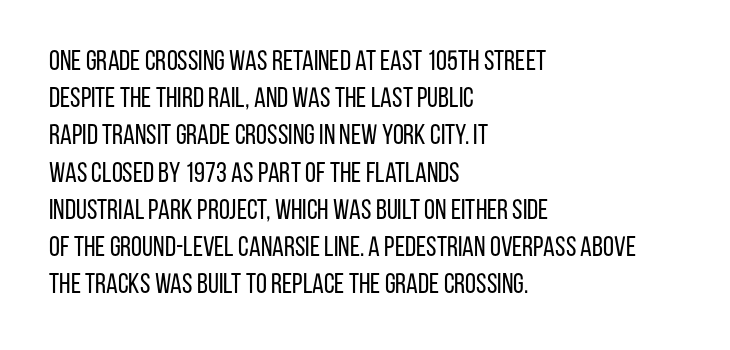
{"serif": "no", "italic": "no", "bold": "no", "weight": "regular", "width": "condensed", "stroke_contrast": "low", "x_height": "large", "monospaced": "no", "underline": "no", "align": "left", "line_spacing": "normal", "line_spacing_ratio": 1.33, "letter_spacing": "normal", "letter_spacing_em": 0.0, "glyph_px": 28}
